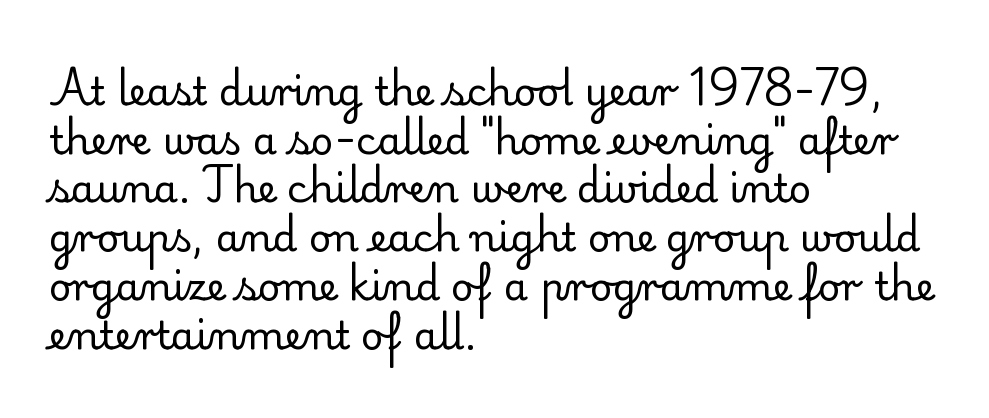
Q: Is the text bold? A: No.
Q: Is the text italic (slanted)? A: No, it is upright.
Q: Is the typeface a serif or a sans-serif typeface? A: Serif.
Q: Is the text underlined? A: No.
Q: How is the paragraph aligned? A: Left-aligned.
Q: Is the spacing between letters normal or unusually wide? A: Normal.
Q: Is the spacing between lines tight, normal or loose? A: Normal.
Q: Width (condensed, normal, or wide)? A: Normal.
Q: Stroke contrast? A: Low.
Q: x-height? A: Small.
Q: Monospaced? A: No.
